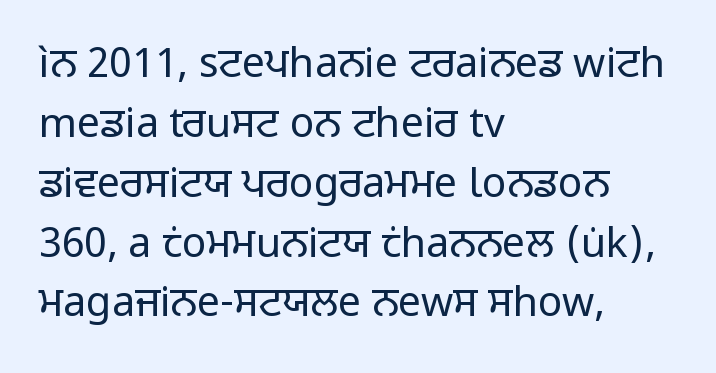
In terms of leading, this rendering sits right in the middle. Every stem runs plumb, perpendicular to the baseline. Underline: absent. The typeface has the unassuming heft of standard copy or less.
